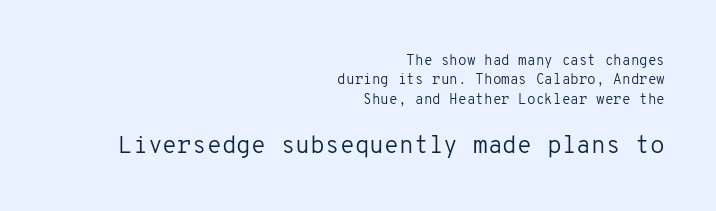
The image shows 24 px text type, upright; set right-aligned, normal line spacing (1.39x), normal letter spacing, not underlined; the second (bottom) block is 1.71x larger.
